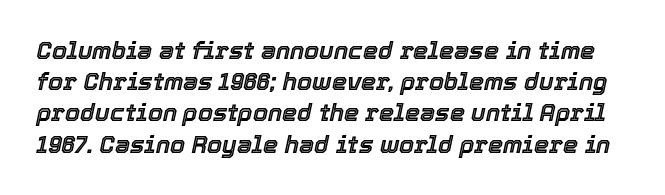
{"italic": "yes", "lean": "right", "slant_degrees": 12, "underline": "no", "line_spacing": "normal", "line_spacing_ratio": 1.3, "letter_spacing": "normal", "letter_spacing_em": 0.0, "glyph_px": 24}
